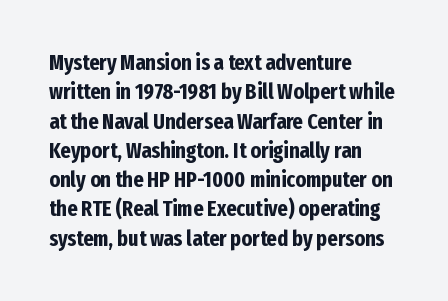
Q: Is the text bold? A: Yes.
Q: Is the text italic (slanted)? A: No, it is upright.
Q: Is the text underlined? A: No.
Q: How is the paragraph aligned? A: Left-aligned.
Q: Is the spacing between letters normal or unusually wide? A: Normal.
Q: Is the spacing between lines tight, normal or loose? A: Normal.
